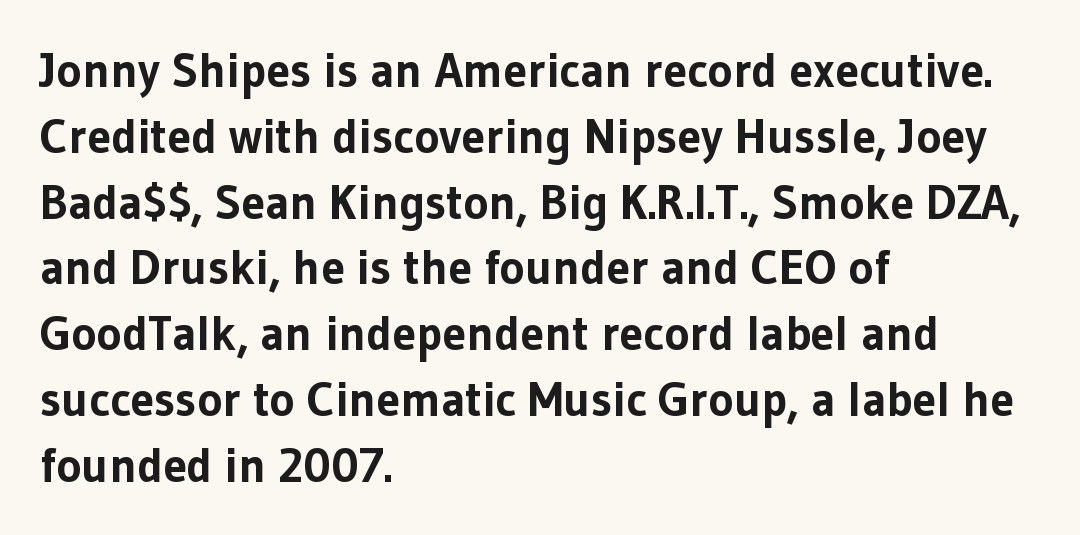
{"serif": "no", "italic": "no", "bold": "yes", "weight": "bold", "width": "normal", "stroke_contrast": "low", "x_height": "medium", "monospaced": "no", "underline": "no", "align": "left", "line_spacing": "normal", "line_spacing_ratio": 1.37, "letter_spacing": "normal", "letter_spacing_em": 0.0, "glyph_px": 48}
